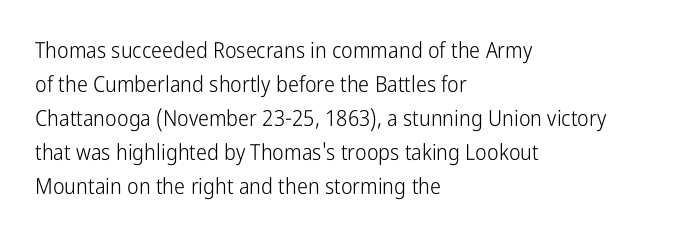
Q: Is the text bold? A: No.
Q: Is the text italic (slanted)? A: No, it is upright.
Q: Is the text underlined? A: No.
Q: How is the paragraph aligned? A: Left-aligned.
Q: Is the spacing between letters normal or unusually wide? A: Normal.
Q: Is the spacing between lines tight, normal or loose? A: Normal.
